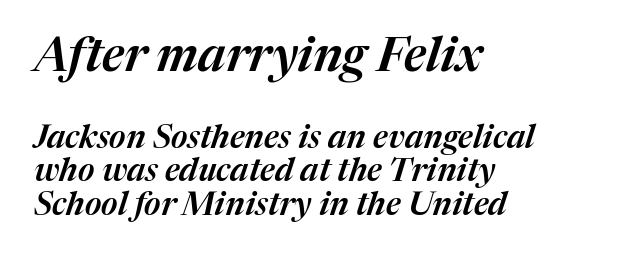
{"italic": "yes", "lean": "right", "slant_degrees": 17, "width": "normal", "stroke_contrast": "medium", "x_height": "medium", "monospaced": "no", "underline": "no", "align": "left", "line_spacing": "tight", "line_spacing_ratio": 1.05, "letter_spacing": "normal", "letter_spacing_em": 0.0, "larger_block": "first", "size_ratio": 1.5, "glyph_px": 48}
